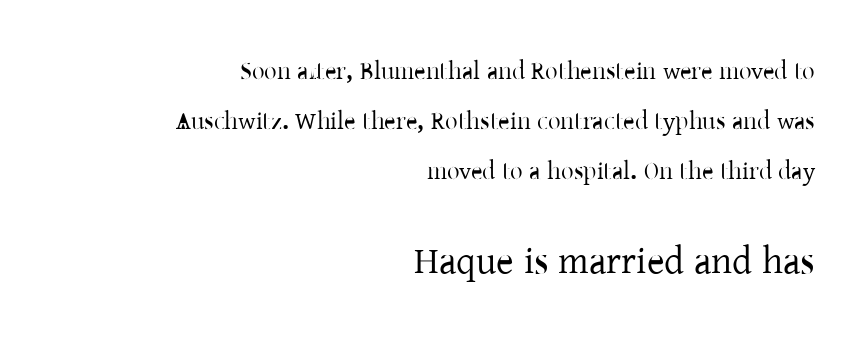
Lines of text with bare space underneath. Words appear dense and cohesive because spacing is normal. You could not count columns in this text — the font is proportionally spaced. The passage shown is typeset with a serif family. The rag falls on the left side of this text block.
